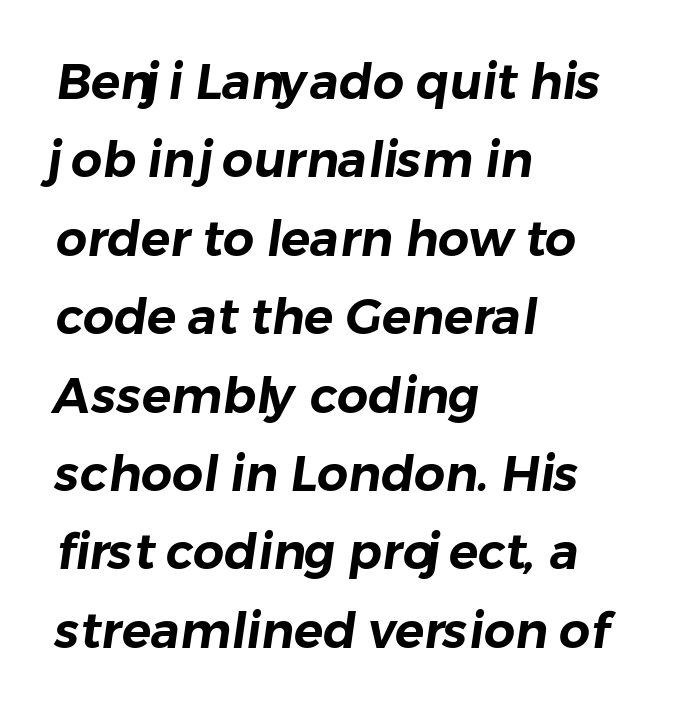
{"serif": "no", "width": "normal", "stroke_contrast": "low", "x_height": "medium", "monospaced": "no", "underline": "no", "align": "left", "line_spacing": "normal", "line_spacing_ratio": 1.6, "letter_spacing": "normal", "letter_spacing_em": 0.0, "glyph_px": 49}
